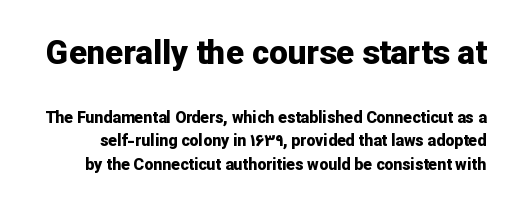
The image shows 33 px bold sans-serif type, upright; set normal line spacing (1.49x), normal letter spacing, not underlined; the first (top) block is 2.06x larger; low stroke contrast and a medium x-height.
